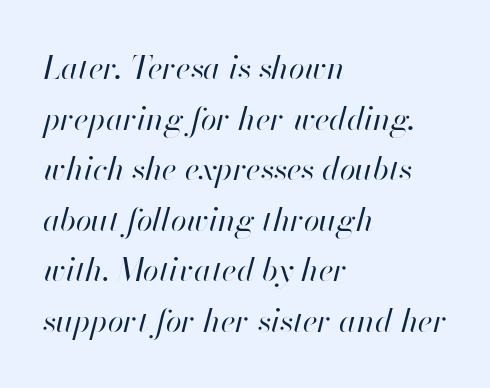
The image shows 32 px regular-weight type, italic (leaning right); set left-aligned, normal line spacing (1.58x), normal letter spacing, not underlined; high stroke contrast and a small x-height.
